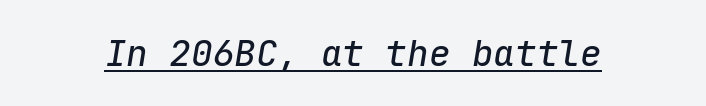
The image shows 36 px text type, italic (leaning right), monospaced; set normal letter spacing, underlined; low stroke contrast and a medium x-height.
